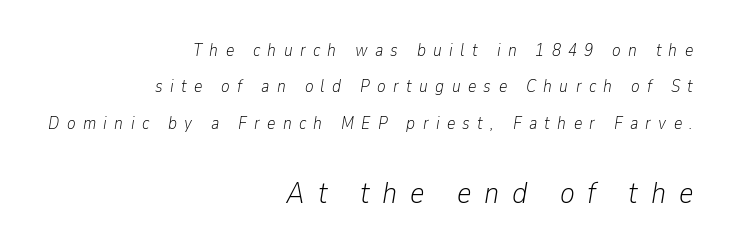
Q: Is the text bold? A: No.
Q: Is the text italic (slanted)? A: Yes, it leans right by about 9 degrees.
Q: Is the text underlined? A: No.
Q: How is the paragraph aligned? A: Right-aligned.
Q: Is the spacing between letters normal or unusually wide? A: Unusually wide.
Q: Is the spacing between lines tight, normal or loose? A: Loose.
Q: Which block of text is set in a larger size, the first (top) or the second (bottom)? A: The second (bottom) one.
Q: Width (condensed, normal, or wide)? A: Condensed.
Q: Stroke contrast? A: Low.
Q: x-height? A: Medium.
Q: Monospaced? A: No.
